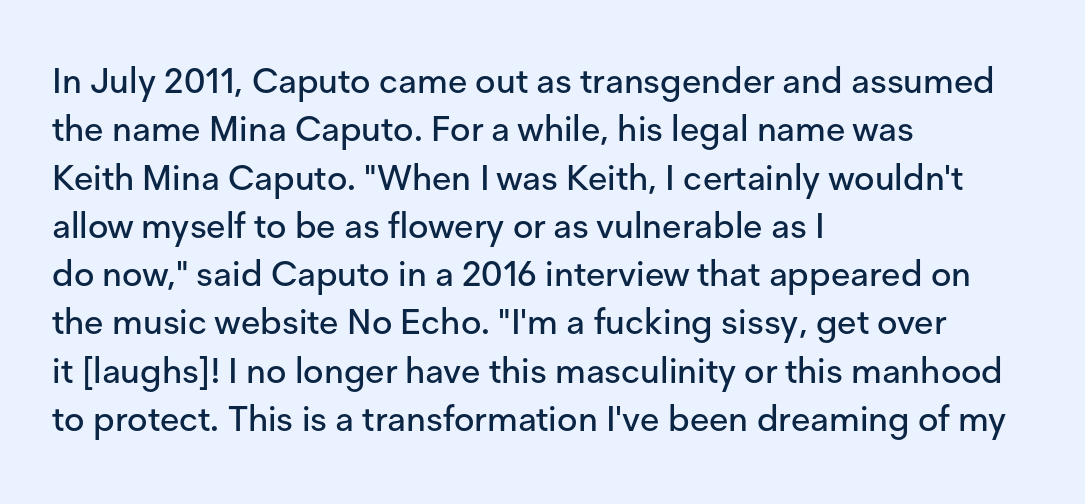
{"serif": "no", "italic": "no", "width": "normal", "stroke_contrast": "low", "x_height": "medium", "monospaced": "no", "underline": "no", "align": "left", "line_spacing": "normal", "line_spacing_ratio": 1.38, "letter_spacing": "normal", "letter_spacing_em": 0.0, "glyph_px": 35}
